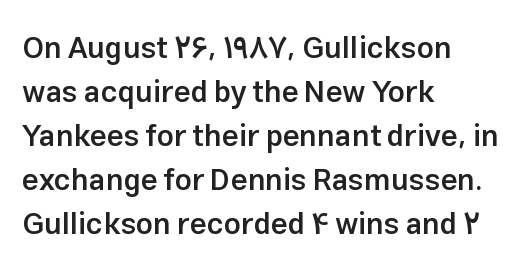
{"serif": "no", "italic": "no", "bold": "semi", "weight": "semibold", "width": "normal", "stroke_contrast": "low", "x_height": "medium", "monospaced": "no", "underline": "no", "align": "left", "line_spacing": "normal", "line_spacing_ratio": 1.47, "letter_spacing": "normal", "letter_spacing_em": 0.0, "glyph_px": 30}
